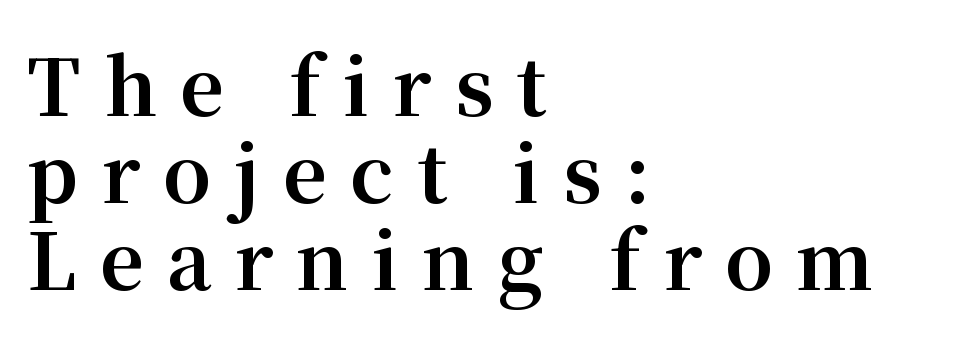
Q: Is the text bold? A: Yes.
Q: Is the text italic (slanted)? A: No, it is upright.
Q: Is the typeface a serif or a sans-serif typeface? A: Serif.
Q: Is the text underlined? A: No.
Q: How is the paragraph aligned? A: Left-aligned.
Q: Is the spacing between letters normal or unusually wide? A: Unusually wide.
Q: Is the spacing between lines tight, normal or loose? A: Tight.
Q: Width (condensed, normal, or wide)? A: Normal.
Q: Stroke contrast? A: Medium.
Q: x-height? A: Medium.
Q: Monospaced? A: No.
